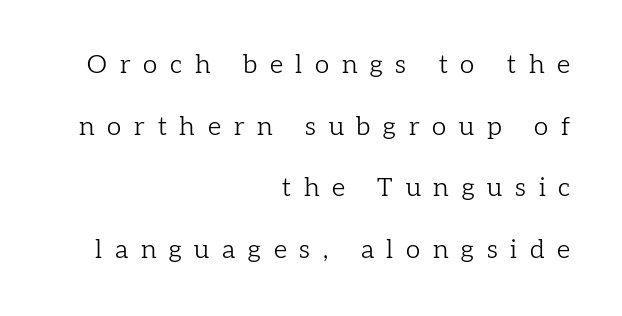
Q: Is the text bold? A: No.
Q: Is the text italic (slanted)? A: No, it is upright.
Q: Is the text underlined? A: No.
Q: How is the paragraph aligned? A: Right-aligned.
Q: Is the spacing between letters normal or unusually wide? A: Unusually wide.
Q: Is the spacing between lines tight, normal or loose? A: Loose.
